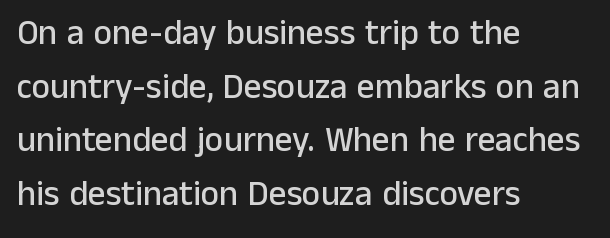
The image shows 35 px sans-serif type, upright; set left-aligned, normal line spacing (1.53x), normal letter spacing, not underlined; low stroke contrast and a medium x-height.
